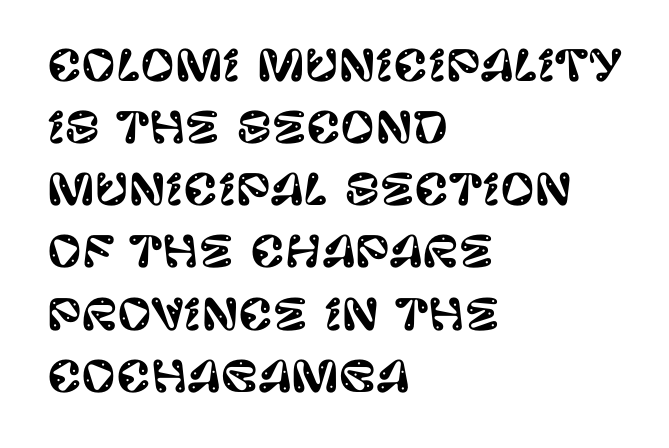
Is this a fixed-width face? No — the glyphs have proportional, varying widths. Serifs: no, the terminals of the letterforms are clean. Is the block centered? No — it sits flush against the left margin.
